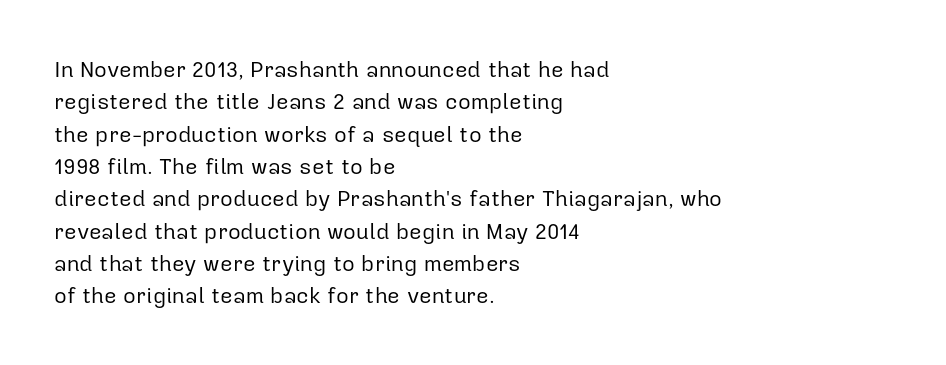
The image shows 22 px text type, upright; set left-aligned, normal line spacing (1.47x), normal letter spacing, not underlined.
